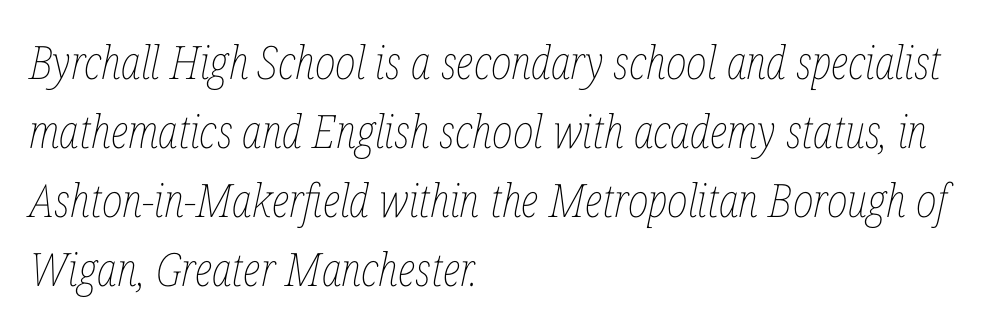
The image shows 46 px thin, condensed type, italic (leaning right); set left-aligned, normal line spacing (1.5x), normal letter spacing, not underlined; low stroke contrast and a medium x-height.
